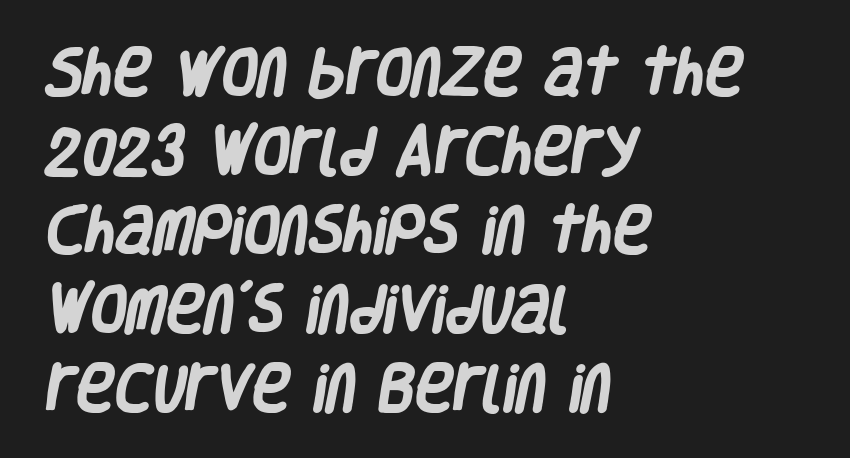
{"serif": "no", "bold": "yes", "weight": "heavy", "width": "condensed", "stroke_contrast": "low", "x_height": "large", "monospaced": "no", "underline": "no", "align": "left", "line_spacing": "normal", "line_spacing_ratio": 1.52, "letter_spacing": "normal", "letter_spacing_em": 0.0, "glyph_px": 52}
